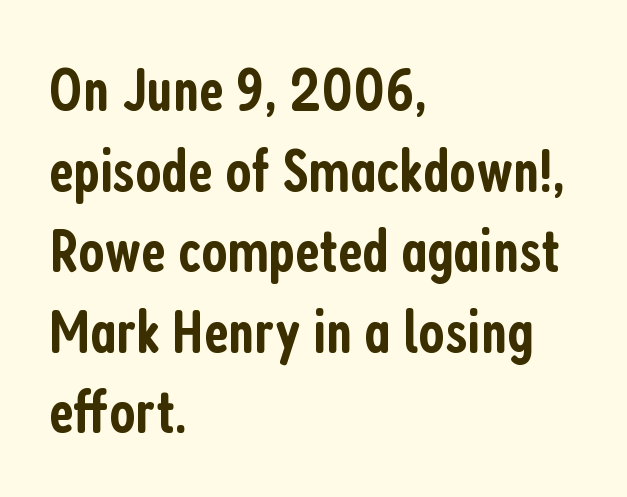
Q: Is the text bold? A: Semi-bold.
Q: Is the text italic (slanted)? A: No, it is upright.
Q: Is the typeface a serif or a sans-serif typeface? A: Sans-serif.
Q: Is the text underlined? A: No.
Q: How is the paragraph aligned? A: Left-aligned.
Q: Is the spacing between letters normal or unusually wide? A: Normal.
Q: Is the spacing between lines tight, normal or loose? A: Normal.
Q: Width (condensed, normal, or wide)? A: Condensed.
Q: Stroke contrast? A: Low.
Q: x-height? A: Medium.
Q: Monospaced? A: No.
